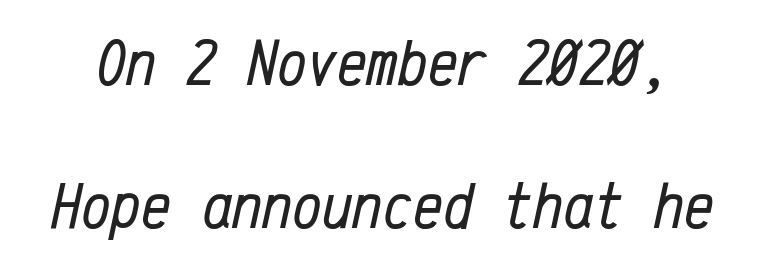
{"italic": "yes", "lean": "right", "slant_degrees": 12, "bold": "no", "weight": "regular", "width": "condensed", "stroke_contrast": "low", "x_height": "medium", "monospaced": "yes", "underline": "no", "line_spacing": "loose", "line_spacing_ratio": 2.14, "letter_spacing": "normal", "letter_spacing_em": 0.0, "glyph_px": 67}
